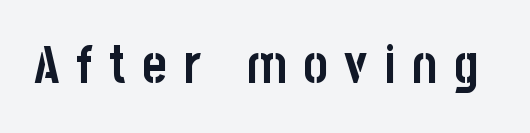
The image shows 53 px semibold, condensed sans-serif type, upright; set unusually wide letter spacing (+0.31 em), not underlined; low stroke contrast and a large x-height.
